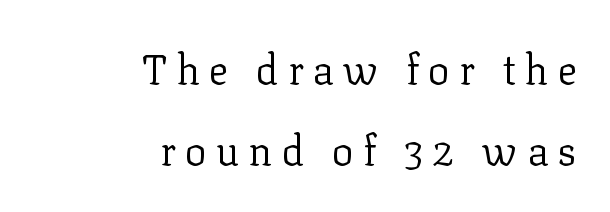
{"serif": "yes", "italic": "no", "bold": "no", "weight": "regular", "width": "normal", "stroke_contrast": "low", "x_height": "medium", "monospaced": "no", "underline": "no", "align": "right", "line_spacing": "loose", "line_spacing_ratio": 1.97, "letter_spacing": "wide", "letter_spacing_em": 0.22, "glyph_px": 41}
